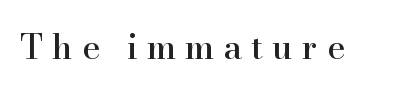
Q: Is the text italic (slanted)? A: No, it is upright.
Q: Is the typeface a serif or a sans-serif typeface? A: Serif.
Q: Is the text underlined? A: No.
Q: Is the spacing between letters normal or unusually wide? A: Unusually wide.
Q: Width (condensed, normal, or wide)? A: Normal.
Q: Stroke contrast? A: High.
Q: x-height? A: Small.
Q: Monospaced? A: No.
